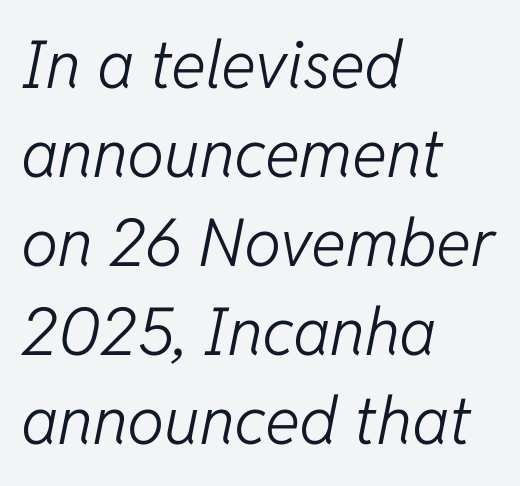
{"italic": "yes", "lean": "right", "slant_degrees": 11, "bold": "no", "weight": "light", "width": "normal", "stroke_contrast": "low", "x_height": "medium", "monospaced": "no", "underline": "no", "align": "left", "line_spacing": "normal", "line_spacing_ratio": 1.35, "letter_spacing": "normal", "letter_spacing_em": 0.0, "glyph_px": 66}
